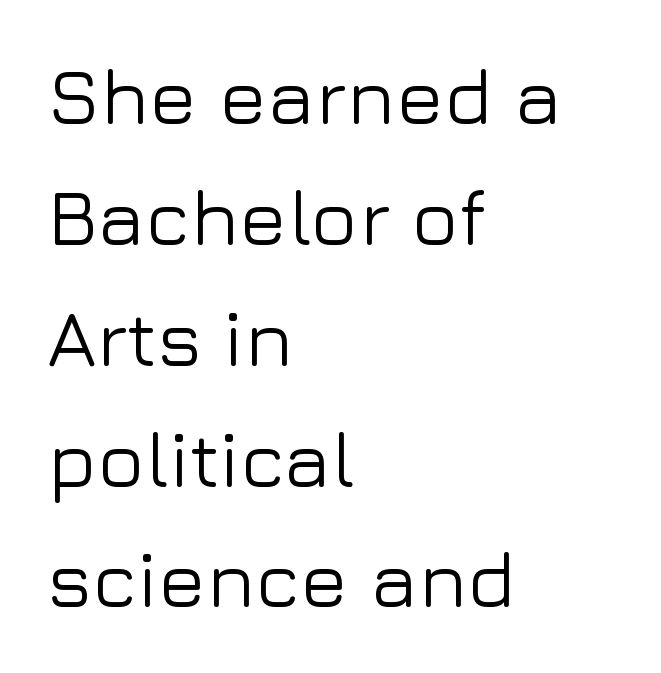
Bare-footed words on every line. In terms of posture, this sample is upright. Visually the block forms a straight wall on the left and a jagged coastline on the right. Leading: standard. Spacing verdict: proportional, widths tailored to each character.
